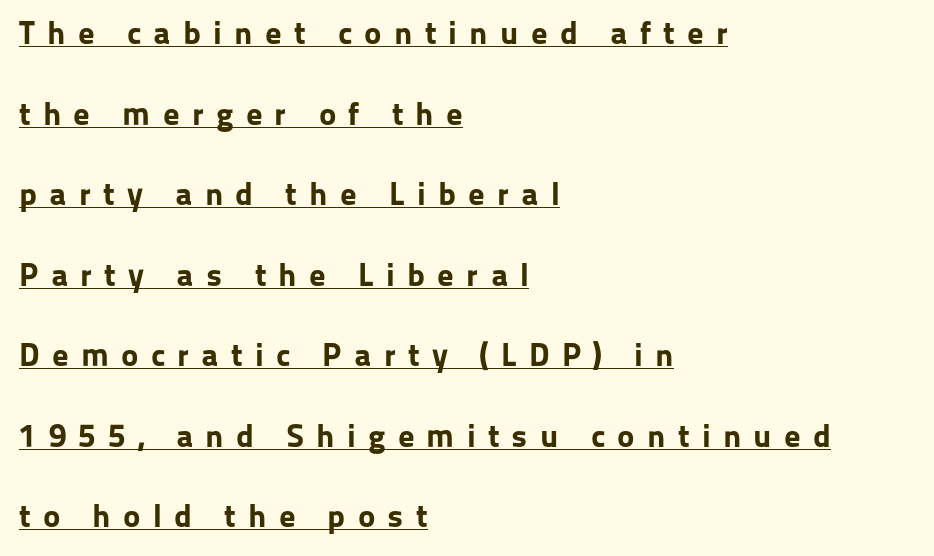
Q: Is the text bold? A: Yes.
Q: Is the text italic (slanted)? A: No, it is upright.
Q: Is the typeface a serif or a sans-serif typeface? A: Sans-serif.
Q: Is the text underlined? A: Yes.
Q: How is the paragraph aligned? A: Left-aligned.
Q: Is the spacing between letters normal or unusually wide? A: Unusually wide.
Q: Is the spacing between lines tight, normal or loose? A: Loose.
Q: Width (condensed, normal, or wide)? A: Normal.
Q: Stroke contrast? A: Low.
Q: x-height? A: Medium.
Q: Monospaced? A: No.
